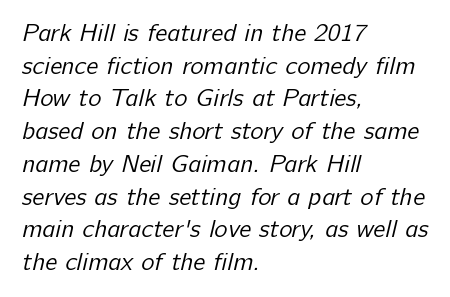
Q: Is the text bold? A: No.
Q: Is the text underlined? A: No.
Q: How is the paragraph aligned? A: Left-aligned.
Q: Is the spacing between letters normal or unusually wide? A: Normal.
Q: Is the spacing between lines tight, normal or loose? A: Normal.
